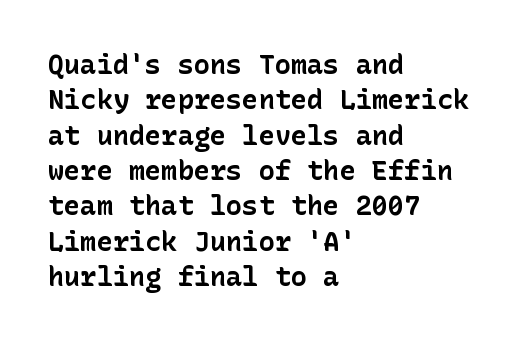
Q: Is the text bold? A: Yes.
Q: Is the text italic (slanted)? A: No, it is upright.
Q: Is the text underlined? A: No.
Q: How is the paragraph aligned? A: Left-aligned.
Q: Is the spacing between letters normal or unusually wide? A: Normal.
Q: Is the spacing between lines tight, normal or loose? A: Normal.
